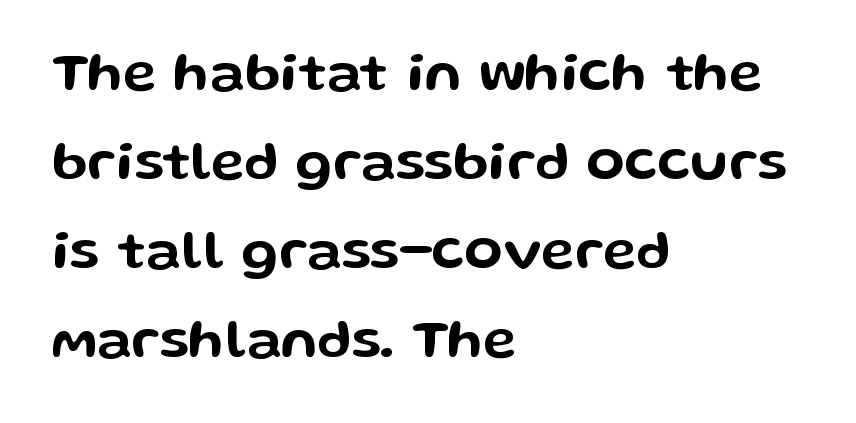
{"serif": "no", "italic": "no", "width": "wide", "stroke_contrast": "low", "x_height": "medium", "monospaced": "no", "underline": "no", "align": "left", "line_spacing": "normal", "line_spacing_ratio": 1.59, "letter_spacing": "normal", "letter_spacing_em": 0.0, "glyph_px": 56}
